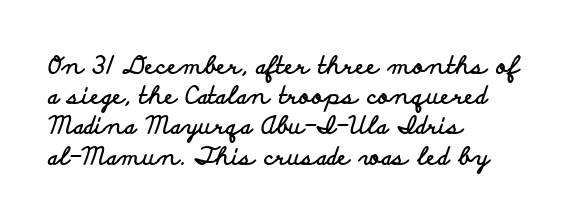
{"bold": "yes", "underline": "no", "align": "left", "line_spacing": "normal", "line_spacing_ratio": 1.26, "letter_spacing": "normal", "letter_spacing_em": 0.0, "glyph_px": 24}
